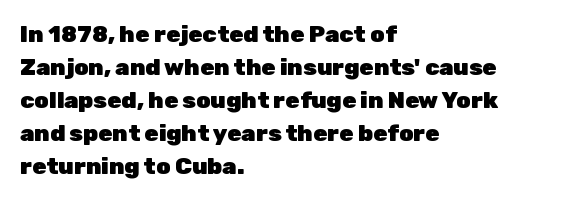
{"italic": "no", "bold": "yes", "underline": "no", "align": "left", "line_spacing": "normal", "line_spacing_ratio": 1.44, "letter_spacing": "normal", "letter_spacing_em": 0.0, "glyph_px": 23}
